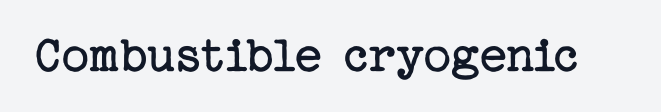
Each stroke keeps to a modest, everyday thickness or less. Ascenders rise straight up at ninety degrees. Lines of text with bare space underneath. Unlike a clean sans, this face finishes its strokes with serifs. Honestly, the letter spacing is just normal — you wouldn't notice it.
